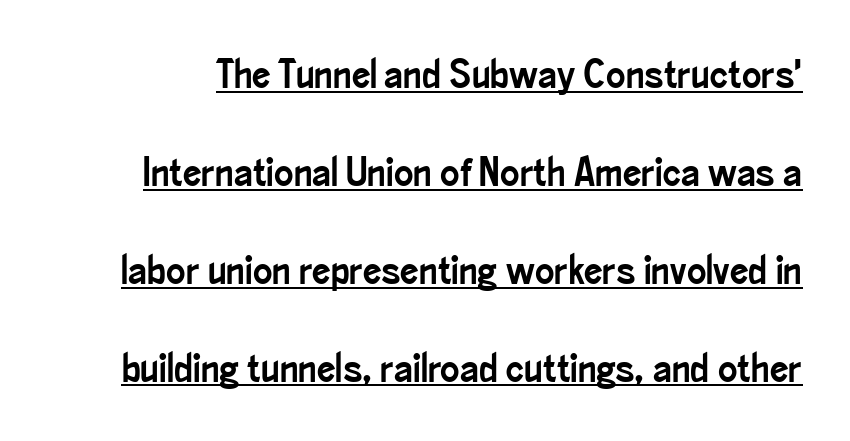
{"serif": "no", "italic": "no", "width": "condensed", "stroke_contrast": "low", "x_height": "small", "monospaced": "no", "underline": "yes", "line_spacing": "loose", "line_spacing_ratio": 2.39, "letter_spacing": "normal", "letter_spacing_em": 0.0, "glyph_px": 41}
